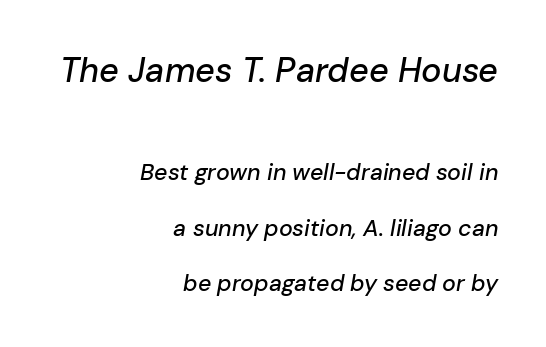
{"italic": "yes", "lean": "right", "slant_degrees": 10, "width": "normal", "stroke_contrast": "low", "x_height": "medium", "monospaced": "no", "underline": "no", "align": "right", "line_spacing": "loose", "line_spacing_ratio": 2.41, "letter_spacing": "normal", "letter_spacing_em": 0.0, "larger_block": "first", "size_ratio": 1.48, "glyph_px": 34}
